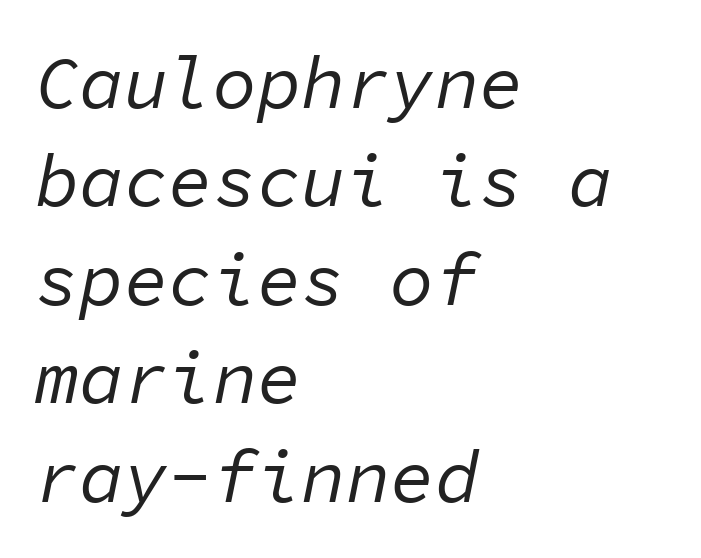
Q: Is the text bold? A: No.
Q: Is the text italic (slanted)? A: Yes, it leans right by about 11 degrees.
Q: Is the text underlined? A: No.
Q: How is the paragraph aligned? A: Left-aligned.
Q: Is the spacing between letters normal or unusually wide? A: Normal.
Q: Is the spacing between lines tight, normal or loose? A: Normal.
Q: Width (condensed, normal, or wide)? A: Normal.
Q: Stroke contrast? A: Low.
Q: x-height? A: Medium.
Q: Monospaced? A: Yes.
